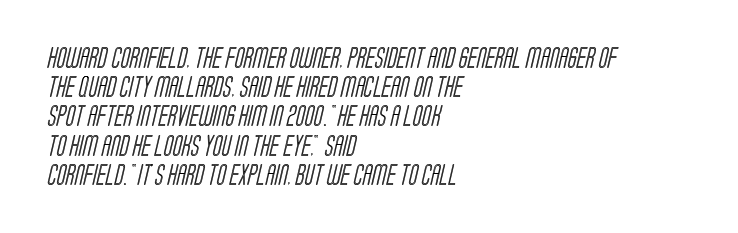
Q: Is the text underlined? A: No.
Q: How is the paragraph aligned? A: Left-aligned.
Q: Is the spacing between letters normal or unusually wide? A: Normal.
Q: Is the spacing between lines tight, normal or loose? A: Normal.
